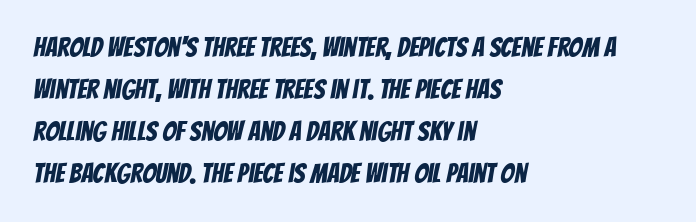
Q: Is the text underlined? A: No.
Q: How is the paragraph aligned? A: Left-aligned.
Q: Is the spacing between letters normal or unusually wide? A: Normal.
Q: Is the spacing between lines tight, normal or loose? A: Normal.
